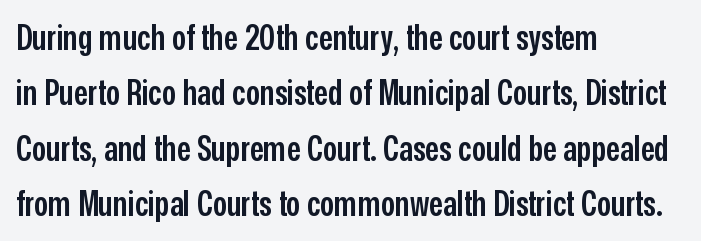
{"serif": "no", "italic": "no", "bold": "semi", "weight": "semibold", "width": "condensed", "stroke_contrast": "low", "x_height": "medium", "monospaced": "no", "underline": "no", "align": "left", "line_spacing": "normal", "line_spacing_ratio": 1.58, "letter_spacing": "normal", "letter_spacing_em": 0.0, "glyph_px": 35}
